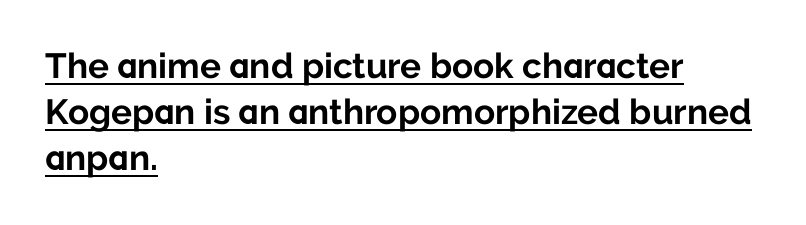
Nope, not italic — everything's standing straight. Weight: bold. Character widths vary here, with narrow letters taking less room than wide ones. How are the letters spaced? Ordinarily, with no added tracking.
